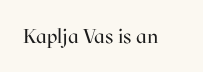
Posture: upright roman. Short note: letters normally spaced. The weight would be labelled regular, book, light, or lighter still. Lines of text with bare space underneath.
